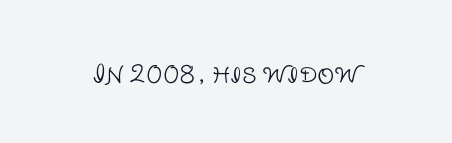
{"bold": "no", "underline": "no", "letter_spacing": "normal", "letter_spacing_em": 0.0, "glyph_px": 24}
